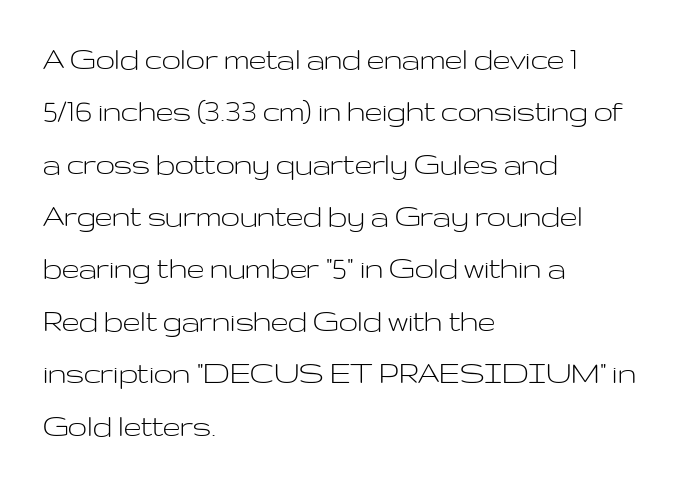
Q: Is the text bold? A: No.
Q: Is the text italic (slanted)? A: No, it is upright.
Q: Is the typeface a serif or a sans-serif typeface? A: Sans-serif.
Q: Is the text underlined? A: No.
Q: How is the paragraph aligned? A: Left-aligned.
Q: Is the spacing between letters normal or unusually wide? A: Normal.
Q: Is the spacing between lines tight, normal or loose? A: Normal.
Q: Width (condensed, normal, or wide)? A: Wide.
Q: Stroke contrast? A: Low.
Q: x-height? A: Medium.
Q: Monospaced? A: No.
